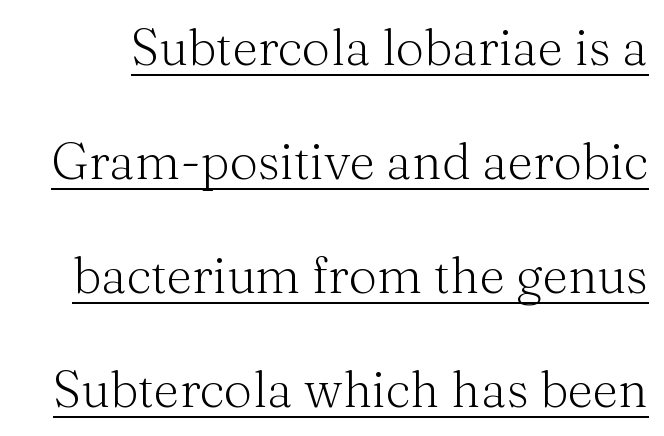
{"serif": "yes", "italic": "no", "bold": "no", "weight": "light", "width": "normal", "stroke_contrast": "medium", "x_height": "medium", "monospaced": "no", "underline": "yes", "line_spacing": "loose", "line_spacing_ratio": 2.28, "letter_spacing": "normal", "letter_spacing_em": 0.0, "glyph_px": 50}
